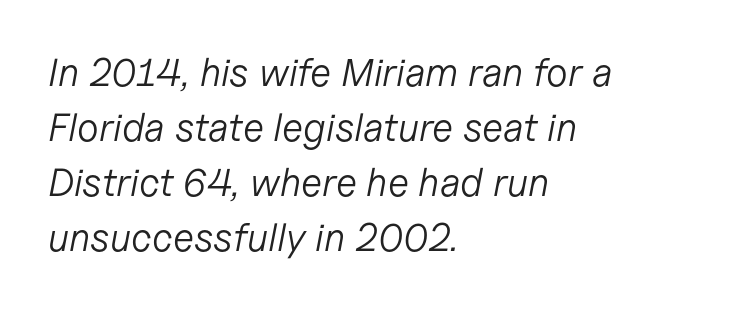
{"italic": "yes", "lean": "right", "slant_degrees": 11, "bold": "no", "weight": "light", "width": "normal", "stroke_contrast": "low", "x_height": "medium", "monospaced": "no", "underline": "no", "align": "left", "line_spacing": "normal", "line_spacing_ratio": 1.41, "letter_spacing": "normal", "letter_spacing_em": 0.0, "glyph_px": 39}
